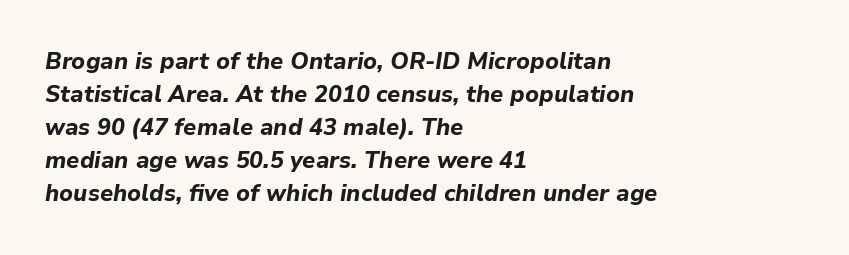
{"italic": "yes", "lean": "right", "slant_degrees": 9, "bold": "yes", "underline": "no", "align": "left", "line_spacing": "normal", "line_spacing_ratio": 1.43, "letter_spacing": "normal", "letter_spacing_em": 0.0, "glyph_px": 23}
